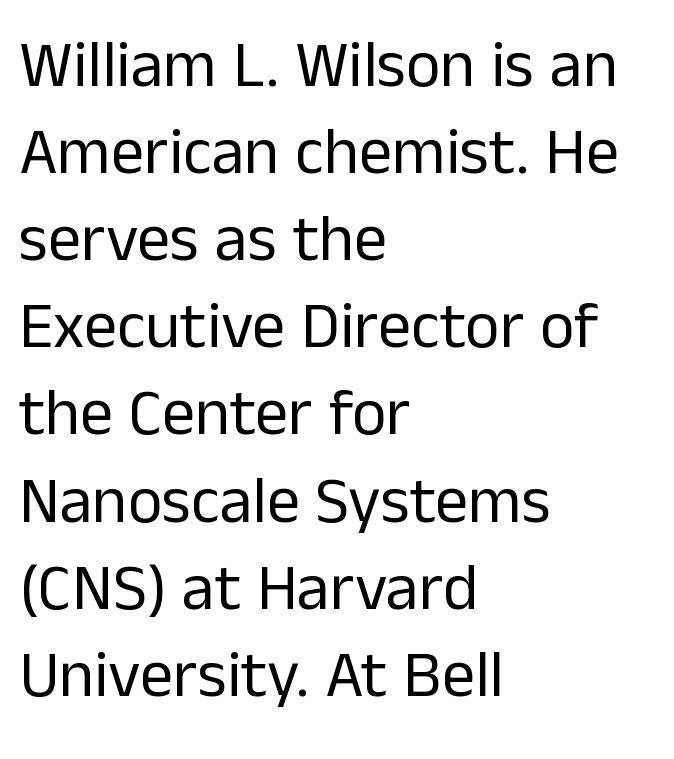
Q: Is the text bold? A: No.
Q: Is the text italic (slanted)? A: No, it is upright.
Q: Is the typeface a serif or a sans-serif typeface? A: Sans-serif.
Q: Is the text underlined? A: No.
Q: How is the paragraph aligned? A: Left-aligned.
Q: Is the spacing between letters normal or unusually wide? A: Normal.
Q: Is the spacing between lines tight, normal or loose? A: Normal.
Q: Width (condensed, normal, or wide)? A: Normal.
Q: Stroke contrast? A: Low.
Q: x-height? A: Medium.
Q: Monospaced? A: No.
